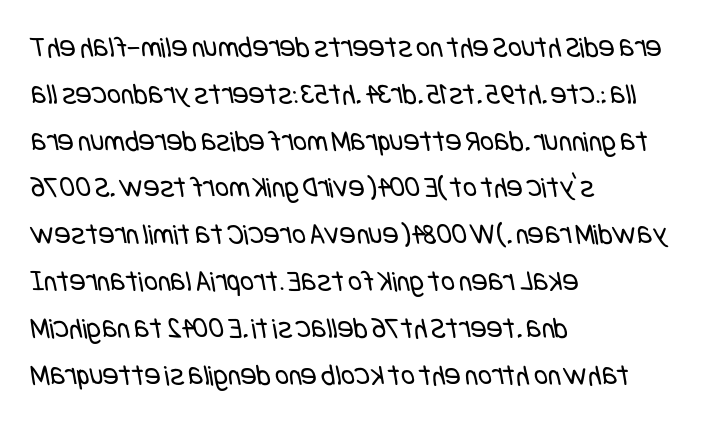
The image shows 30 px regular-weight, condensed sans-serif type; set left-aligned, normal line spacing (1.56x), normal letter spacing, not underlined; low stroke contrast and a large x-height.
